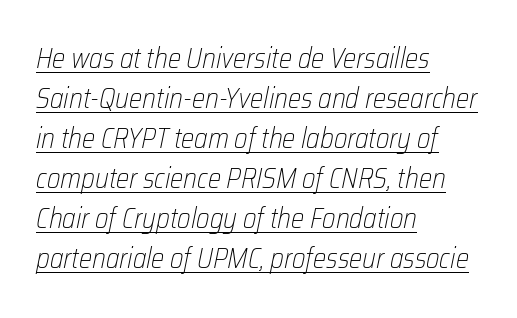
Whoever set this chose a conventional vertical rhythm. Each letter keeps its own natural width here, so spacing adapts to shape. Each word holds together tightly as a unit, with standard inter-letter gaps. Is the type slanted? Yes — the strokes lean at a clear angle. One-word summary of the alignment: left. Decoration check: the copy is underlined.
